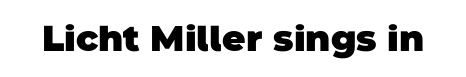
Q: Is the text bold? A: Yes.
Q: Is the typeface a serif or a sans-serif typeface? A: Sans-serif.
Q: Is the text underlined? A: No.
Q: Is the spacing between letters normal or unusually wide? A: Normal.
Q: Width (condensed, normal, or wide)? A: Normal.
Q: Stroke contrast? A: Low.
Q: x-height? A: Large.
Q: Monospaced? A: No.
